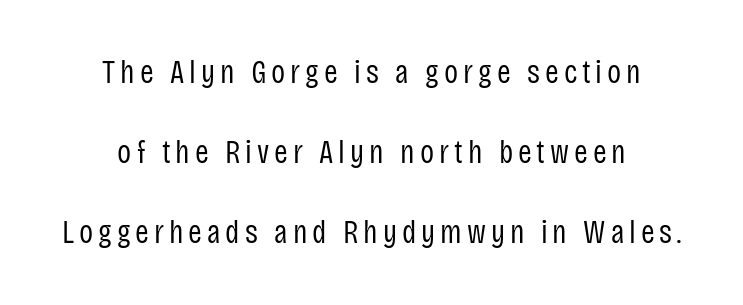
{"serif": "no", "italic": "no", "bold": "no", "weight": "regular", "width": "condensed", "stroke_contrast": "low", "x_height": "large", "monospaced": "no", "underline": "no", "align": "center", "line_spacing": "loose", "line_spacing_ratio": 2.43, "glyph_px": 33}
